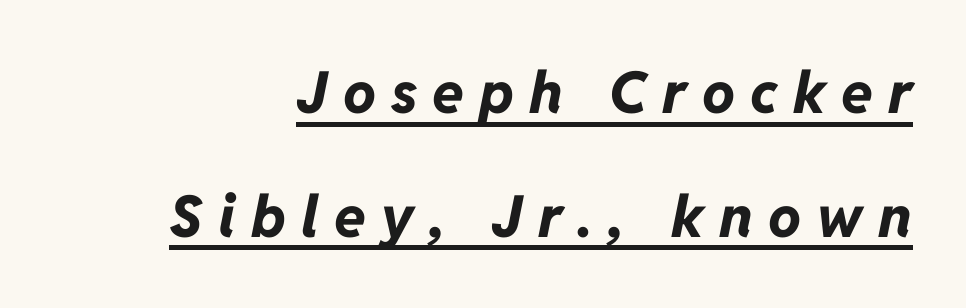
{"italic": "yes", "lean": "right", "slant_degrees": 11, "bold": "yes", "weight": "bold", "width": "normal", "stroke_contrast": "low", "x_height": "medium", "monospaced": "no", "underline": "yes", "line_spacing": "loose", "line_spacing_ratio": 2.13, "letter_spacing": "wide", "letter_spacing_em": 0.26, "glyph_px": 58}
